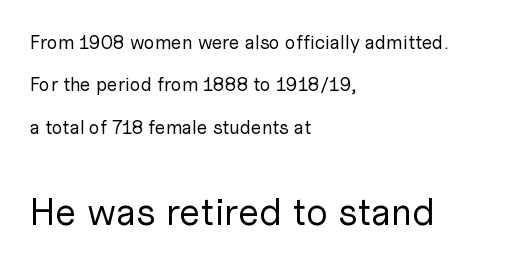
The image shows 38 px regular-weight sans-serif type, upright; set left-aligned, loose line spacing (2.23x), normal letter spacing, not underlined; the second (bottom) block is 2.0x larger; low stroke contrast and a medium x-height.
